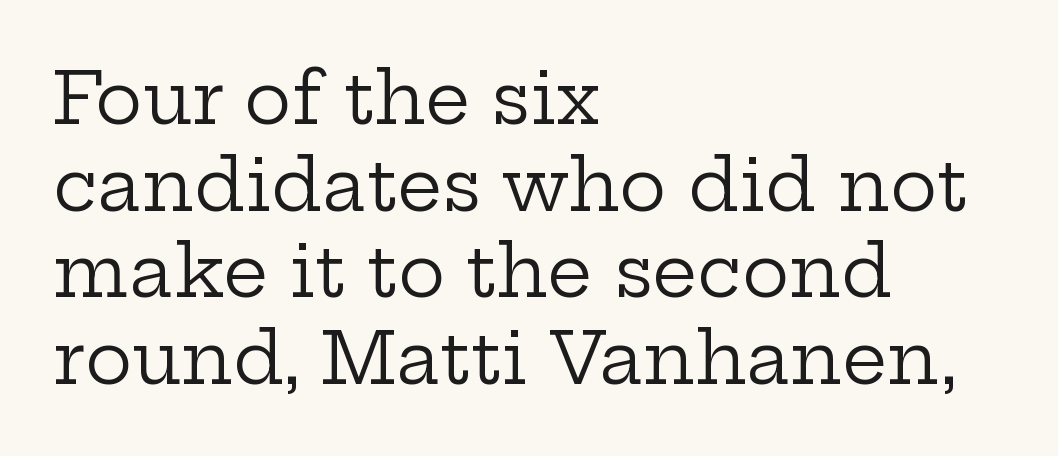
The passage shown has conventional tracking throughout. Weight: in the light-to-regular range. Every stem runs plumb, perpendicular to the baseline. What kind of face is this? One with serifs.
